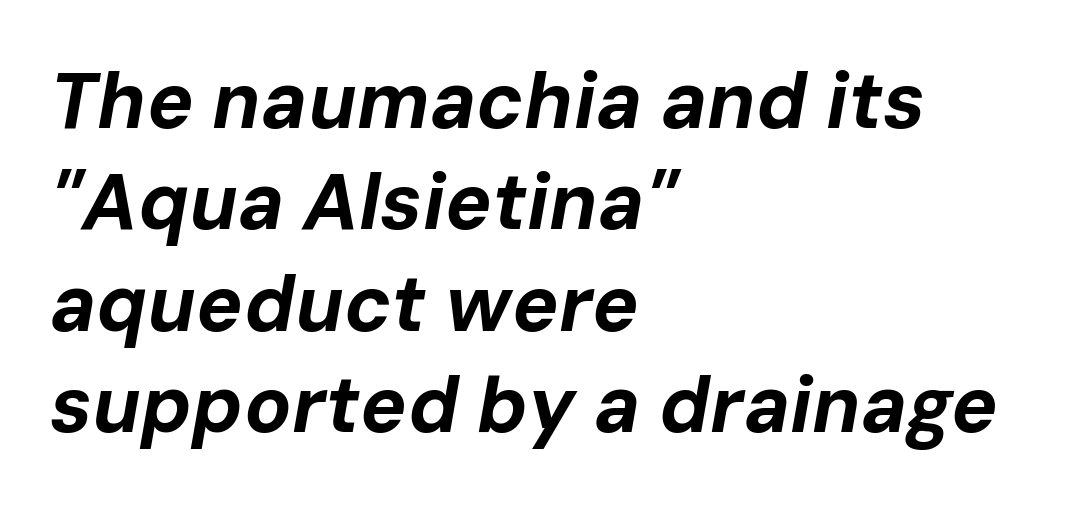
Heft: maximum for text — a bold. Check under the words: just untouched page. The passage shown has conventional tracking throughout. A typesetter would call this proportional, since set widths differ per character. Quick note: italic. Summary of vertical rhythm: regular, with standard interline spacing.
